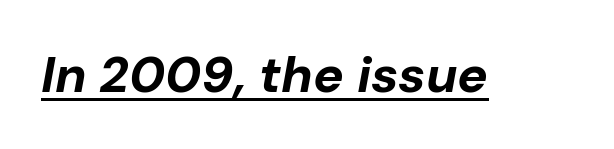
{"italic": "yes", "lean": "right", "slant_degrees": 10, "bold": "yes", "weight": "bold", "width": "normal", "stroke_contrast": "low", "x_height": "medium", "monospaced": "no", "underline": "yes", "letter_spacing": "normal", "letter_spacing_em": 0.0, "glyph_px": 51}
